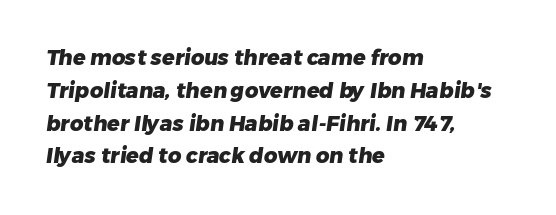
The baseline area is clear. Does extra space separate the letters? No, they use regular spacing. Evenly set lines give the paragraph a standard silhouette. These words are printed bold, with thick strokes throughout. Is the block centered? No — it sits flush against the left margin.
